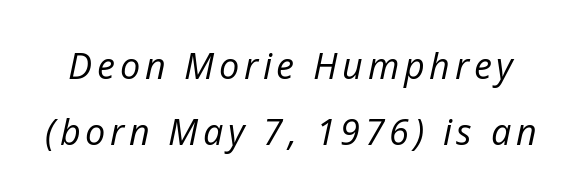
Q: Is the text bold? A: No.
Q: Is the text italic (slanted)? A: Yes, it leans right by about 12 degrees.
Q: Is the text underlined? A: No.
Q: Width (condensed, normal, or wide)? A: Normal.
Q: Stroke contrast? A: Low.
Q: x-height? A: Medium.
Q: Monospaced? A: No.
